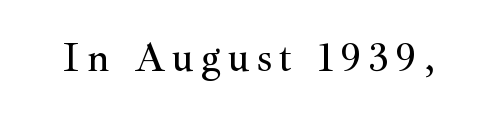
The image shows 40 px serif type, upright; set not underlined; medium stroke contrast and a small x-height.
